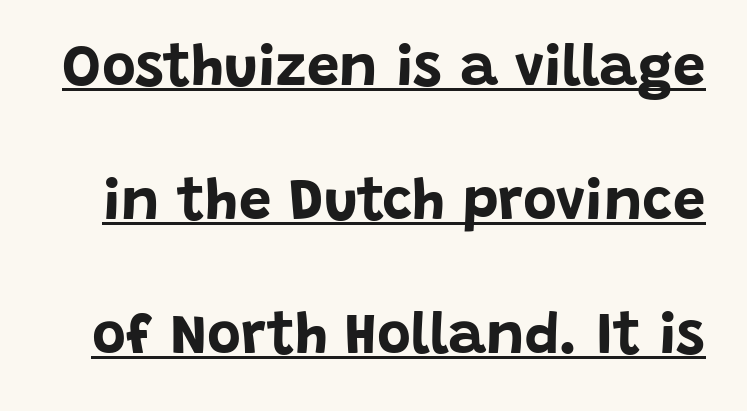
Q: Is the text bold? A: Yes.
Q: Is the text italic (slanted)? A: No, it is upright.
Q: Is the typeface a serif or a sans-serif typeface? A: Sans-serif.
Q: Is the text underlined? A: Yes.
Q: Is the spacing between letters normal or unusually wide? A: Normal.
Q: Is the spacing between lines tight, normal or loose? A: Loose.
Q: Width (condensed, normal, or wide)? A: Normal.
Q: Stroke contrast? A: Low.
Q: x-height? A: Large.
Q: Monospaced? A: No.
